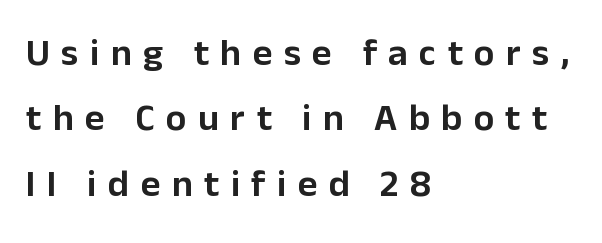
The image shows 38 px sans-serif type, upright; set left-aligned, line spacing 1.72x, unusually wide letter spacing (+0.3 em), not underlined; low stroke contrast and a medium x-height.
